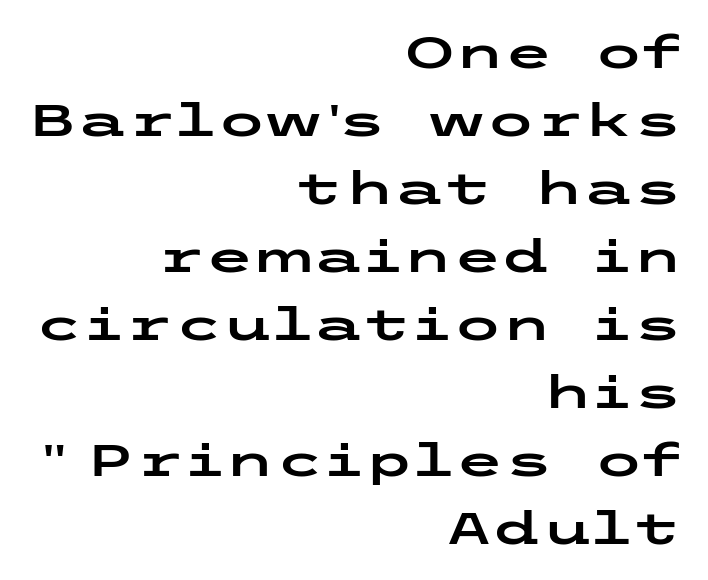
Q: Is the text italic (slanted)? A: No, it is upright.
Q: Is the typeface a serif or a sans-serif typeface? A: Sans-serif.
Q: Is the text underlined? A: No.
Q: How is the paragraph aligned? A: Right-aligned.
Q: Is the spacing between letters normal or unusually wide? A: Normal.
Q: Is the spacing between lines tight, normal or loose? A: Normal.
Q: Width (condensed, normal, or wide)? A: Wide.
Q: Stroke contrast? A: Low.
Q: x-height? A: Medium.
